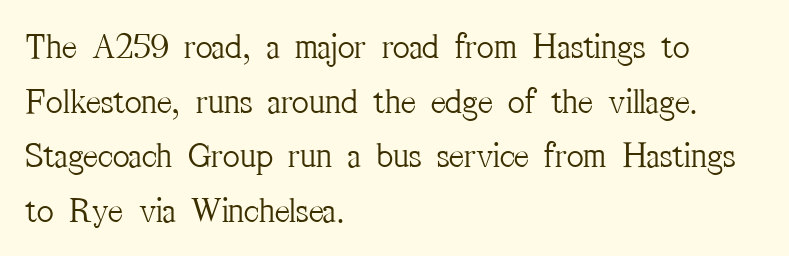
{"serif": "yes", "italic": "no", "bold": "no", "weight": "light", "width": "condensed", "stroke_contrast": "medium", "x_height": "medium", "monospaced": "no", "underline": "no", "align": "left", "line_spacing": "normal", "line_spacing_ratio": 1.52, "letter_spacing": "normal", "letter_spacing_em": 0.0, "glyph_px": 36}
